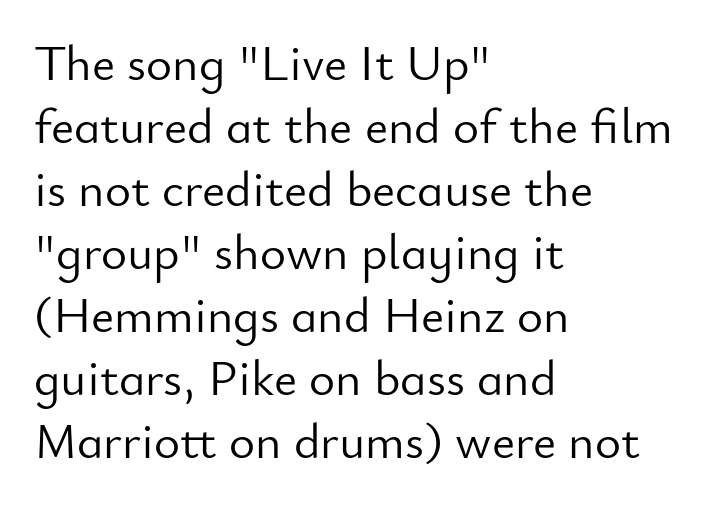
Q: Is the text bold? A: No.
Q: Is the text italic (slanted)? A: No, it is upright.
Q: Is the typeface a serif or a sans-serif typeface? A: Sans-serif.
Q: Is the text underlined? A: No.
Q: How is the paragraph aligned? A: Left-aligned.
Q: Is the spacing between letters normal or unusually wide? A: Normal.
Q: Is the spacing between lines tight, normal or loose? A: Normal.
Q: Width (condensed, normal, or wide)? A: Normal.
Q: Stroke contrast? A: Low.
Q: x-height? A: Small.
Q: Monospaced? A: No.
